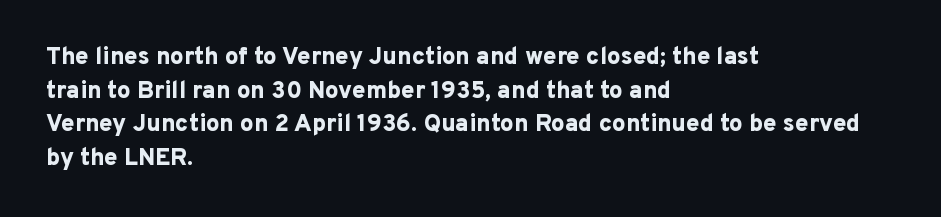
The image shows 24 px bold type, upright; set left-aligned, normal line spacing (1.4x), normal letter spacing, not underlined.
